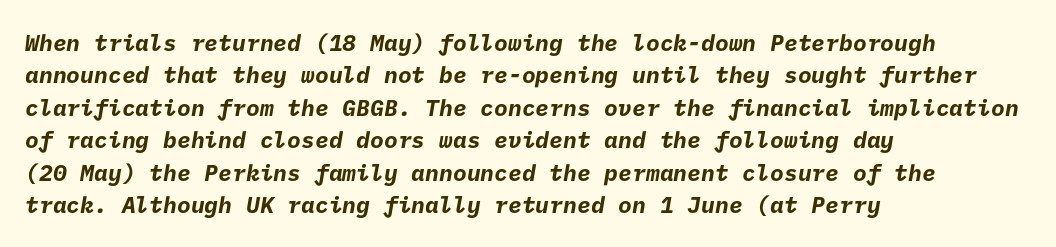
The image shows 23 px bold type; set left-aligned, normal line spacing (1.41x), normal letter spacing, not underlined.
